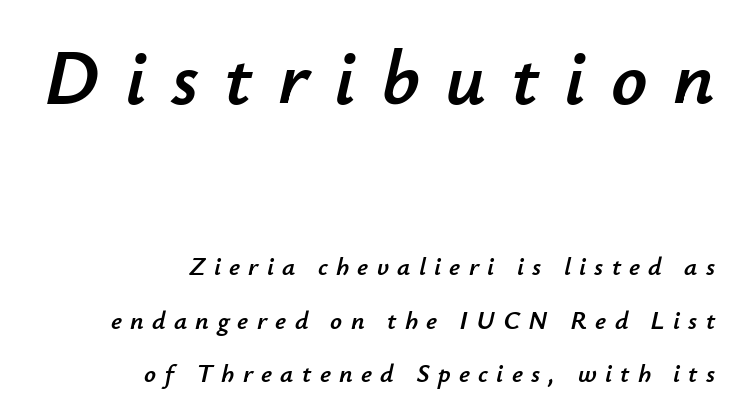
Spacing verdict: proportional, widths tailored to each character. The passage shown leans; its letterforms are oblique. The gap between lines stays unmarked. Between these two stacked blocks, the higher one wins on size.
